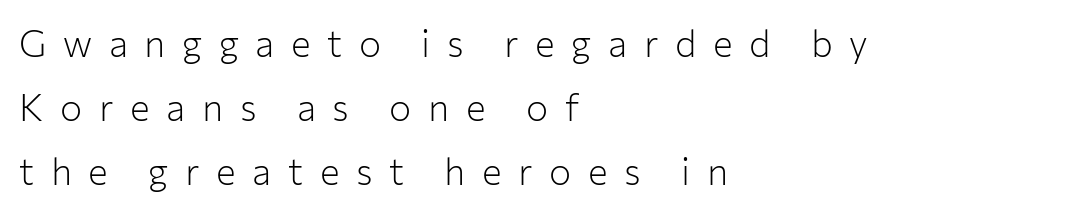
The specimen omits any rule beneath the text block's lines. Each letter's strokes conclude bluntly, with no projecting serifs. Does the copy run flush right? No — it runs flush left. If you drew a line through each stem, it would be perfectly vertical.
